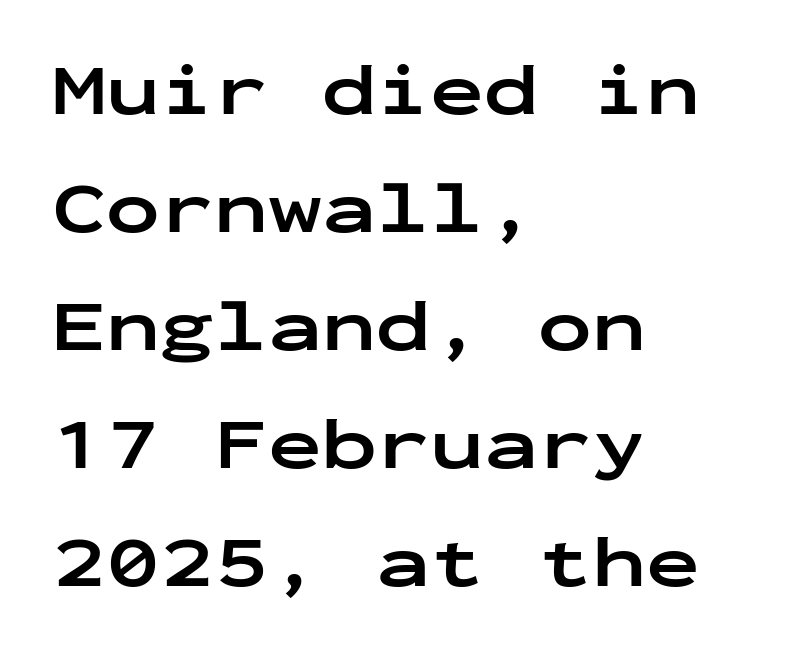
Q: Is the text bold? A: Yes.
Q: Is the text italic (slanted)? A: No, it is upright.
Q: Is the typeface a serif or a sans-serif typeface? A: Sans-serif.
Q: Is the text underlined? A: No.
Q: How is the paragraph aligned? A: Left-aligned.
Q: Is the spacing between letters normal or unusually wide? A: Normal.
Q: Is the spacing between lines tight, normal or loose? A: Normal.
Q: Width (condensed, normal, or wide)? A: Wide.
Q: Stroke contrast? A: Low.
Q: x-height? A: Medium.
Q: Monospaced? A: Yes.
